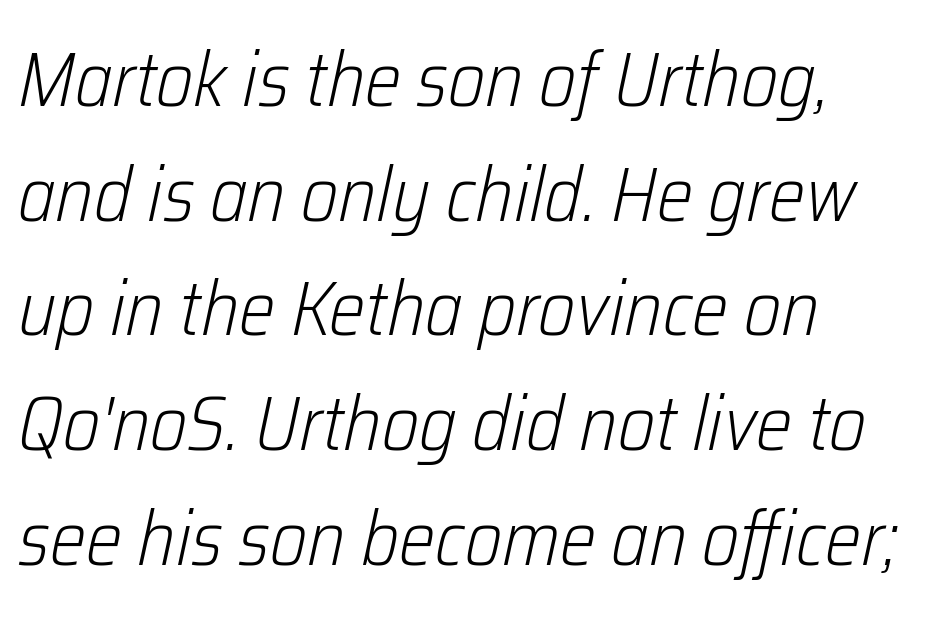
{"italic": "yes", "lean": "right", "slant_degrees": 12, "bold": "no", "weight": "light", "width": "condensed", "stroke_contrast": "low", "x_height": "medium", "monospaced": "no", "underline": "no", "line_spacing": "normal", "line_spacing_ratio": 1.49, "letter_spacing": "normal", "letter_spacing_em": 0.0, "glyph_px": 77}
